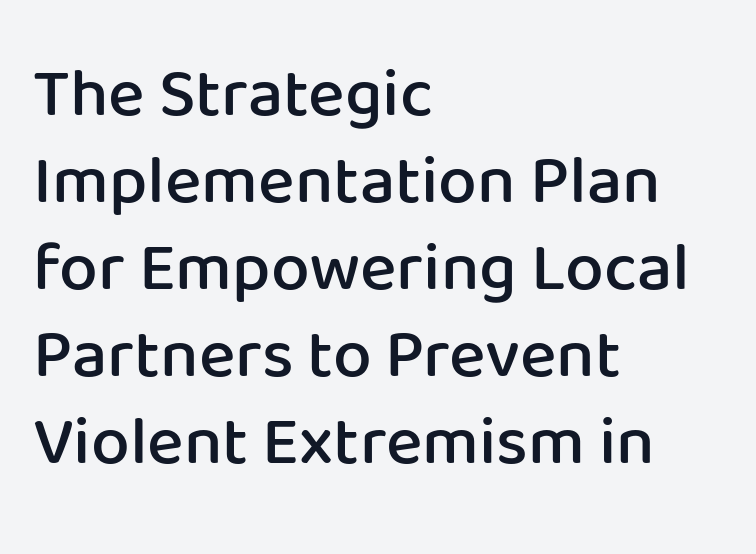
Q: Is the text bold? A: Semi-bold.
Q: Is the text italic (slanted)? A: No, it is upright.
Q: Is the typeface a serif or a sans-serif typeface? A: Sans-serif.
Q: Is the text underlined? A: No.
Q: How is the paragraph aligned? A: Left-aligned.
Q: Is the spacing between letters normal or unusually wide? A: Normal.
Q: Is the spacing between lines tight, normal or loose? A: Normal.
Q: Width (condensed, normal, or wide)? A: Normal.
Q: Stroke contrast? A: Low.
Q: x-height? A: Medium.
Q: Monospaced? A: No.
